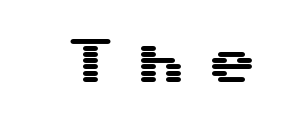
The image shows 50 px wide sans-serif type, upright, monospaced; set unusually wide letter spacing (+0.42 em), not underlined; medium stroke contrast and a medium x-height.
